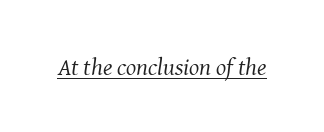
Q: Is the text bold? A: No.
Q: Is the text italic (slanted)? A: Yes, it leans right by about 8 degrees.
Q: Is the text underlined? A: Yes.
Q: Is the spacing between letters normal or unusually wide? A: Normal.
